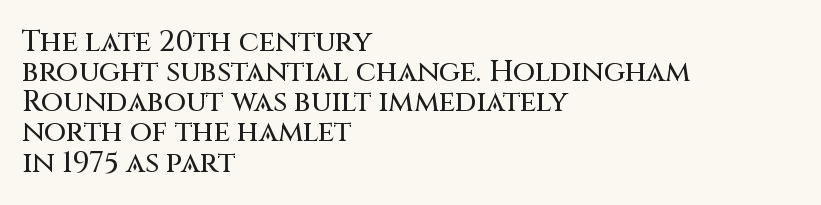
Q: Is the text italic (slanted)? A: No, it is upright.
Q: Is the typeface a serif or a sans-serif typeface? A: Sans-serif.
Q: Is the text underlined? A: No.
Q: How is the paragraph aligned? A: Left-aligned.
Q: Is the spacing between letters normal or unusually wide? A: Normal.
Q: Is the spacing between lines tight, normal or loose? A: Tight.
Q: Width (condensed, normal, or wide)? A: Normal.
Q: Stroke contrast? A: Medium.
Q: x-height? A: Large.
Q: Monospaced? A: No.
